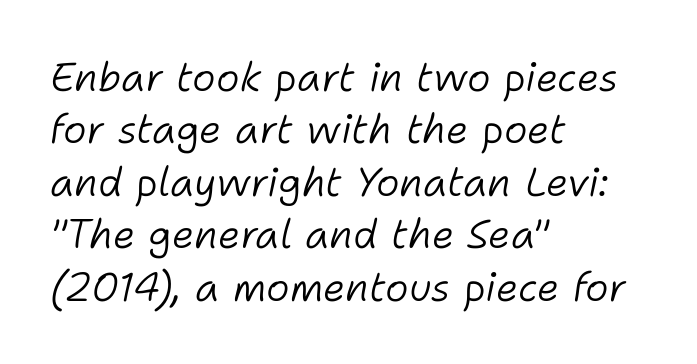
{"italic": "yes", "lean": "right", "slant_degrees": 11, "bold": "no", "weight": "light", "width": "normal", "stroke_contrast": "low", "x_height": "medium", "monospaced": "no", "underline": "no", "align": "left", "line_spacing": "normal", "line_spacing_ratio": 1.31, "letter_spacing": "normal", "letter_spacing_em": 0.0, "glyph_px": 40}
